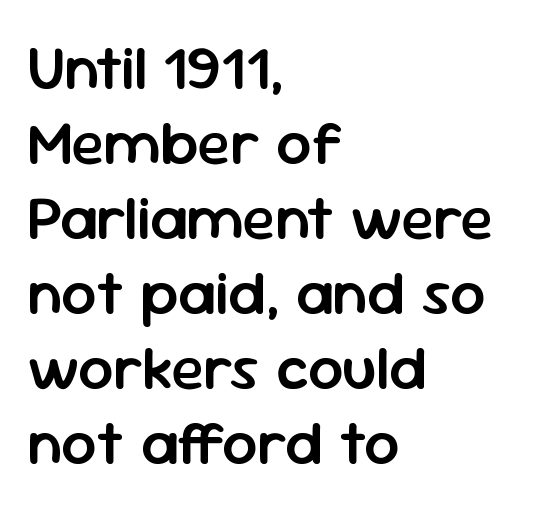
These words are printed semibold, heavier than regular yet not bold. Has an underline been added? It has not. The lines in this sample share a left origin and differ only in where they stop. Every stem runs plumb, perpendicular to the baseline. The passage shown is typed in a proportional face where columns would drift.
